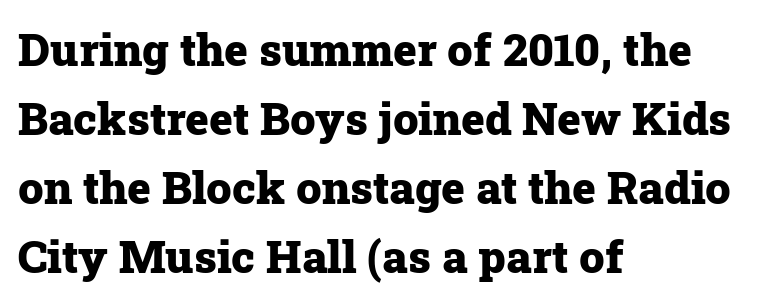
{"serif": "yes", "italic": "no", "bold": "yes", "weight": "heavy", "width": "normal", "stroke_contrast": "low", "x_height": "medium", "monospaced": "no", "underline": "no", "align": "left", "line_spacing": "normal", "line_spacing_ratio": 1.53, "letter_spacing": "normal", "letter_spacing_em": 0.0, "glyph_px": 45}
